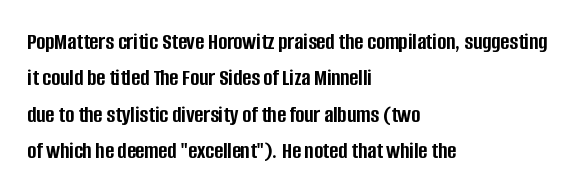
The image shows 24 px bold type, upright; set left-aligned, normal line spacing (1.52x), normal letter spacing, not underlined.
